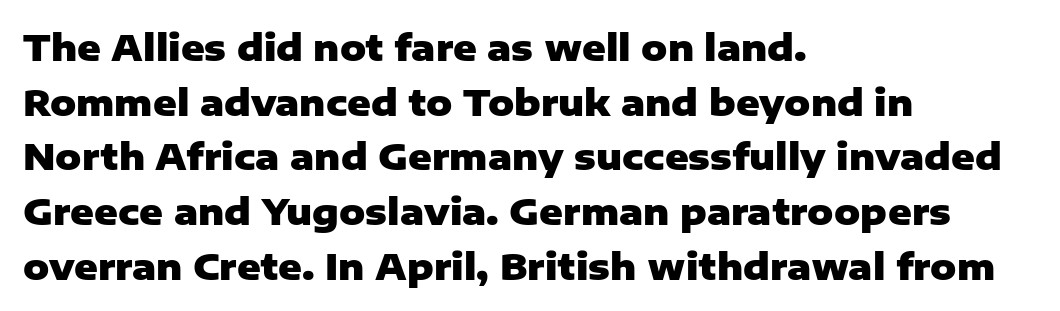
Compared with typical body copy, the letter spacing here is the same. Descender tails drop into unmarked territory. Each letter keeps its own natural width here, so spacing adapts to shape. Every stem runs plumb, perpendicular to the baseline. The leading is moderate, giving the passage an even texture. Its strokes are broad and dark, the hallmark of bold type.
